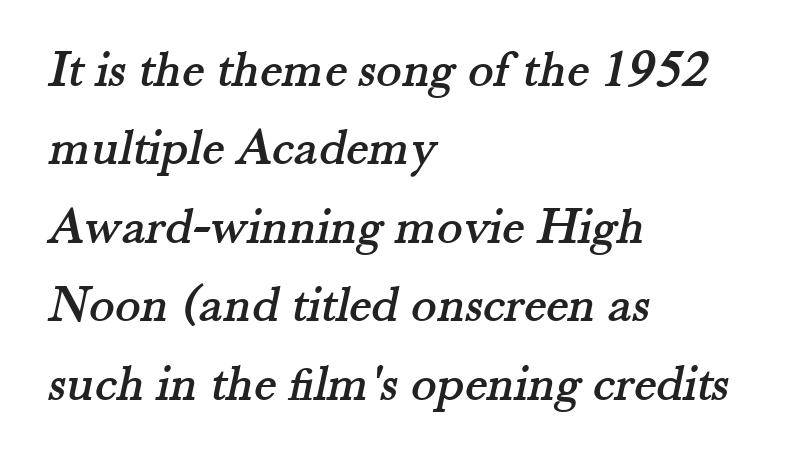
The image shows 53 px serif type; set left-aligned, normal line spacing (1.48x), normal letter spacing, not underlined; medium stroke contrast and a small x-height.
